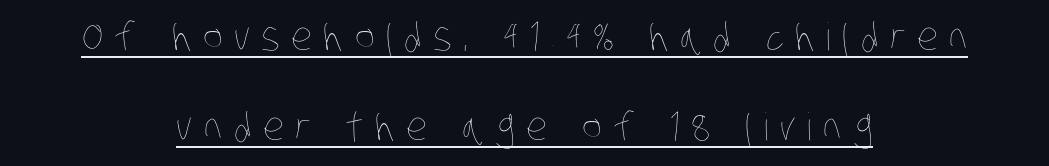
The image shows 38 px thin, condensed type; set centered, loose line spacing (2.37x), unusually wide letter spacing (+0.3 em), underlined; low stroke contrast and a large x-height.
